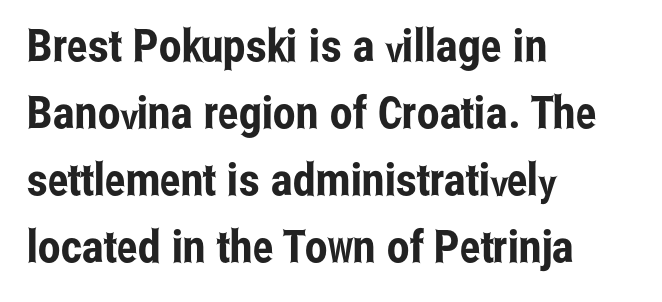
Q: Is the text italic (slanted)? A: No, it is upright.
Q: Is the typeface a serif or a sans-serif typeface? A: Sans-serif.
Q: Is the text underlined? A: No.
Q: How is the paragraph aligned? A: Left-aligned.
Q: Is the spacing between letters normal or unusually wide? A: Normal.
Q: Is the spacing between lines tight, normal or loose? A: Normal.
Q: Width (condensed, normal, or wide)? A: Condensed.
Q: Stroke contrast? A: Low.
Q: x-height? A: Medium.
Q: Monospaced? A: No.
